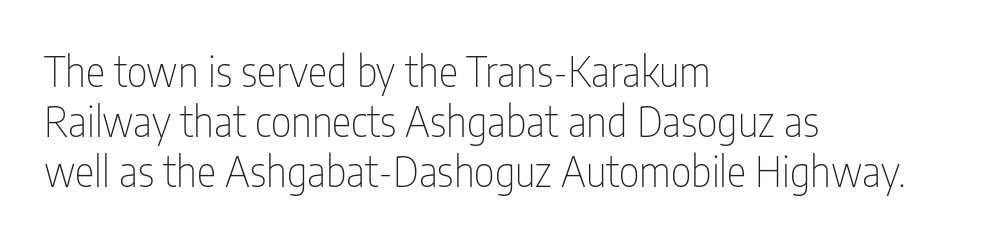
{"serif": "no", "italic": "no", "bold": "no", "weight": "thin", "width": "condensed", "stroke_contrast": "low", "x_height": "medium", "monospaced": "no", "underline": "no", "align": "left", "line_spacing_ratio": 1.22, "letter_spacing": "normal", "letter_spacing_em": 0.0, "glyph_px": 41}
